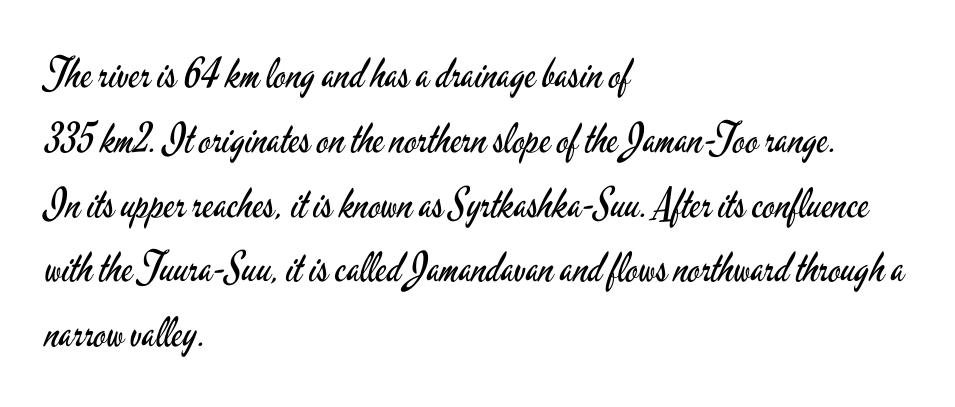
The image shows 41 px regular-weight, condensed sans-serif type; set left-aligned, normal line spacing (1.58x), normal letter spacing, not underlined; low stroke contrast and a small x-height.
